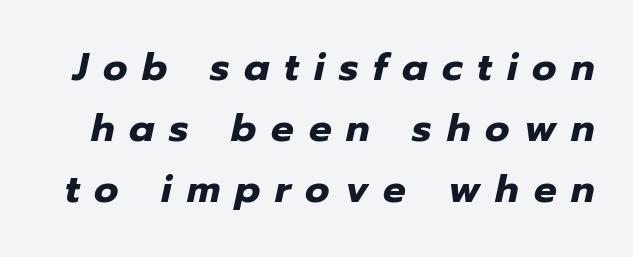
{"italic": "yes", "lean": "right", "slant_degrees": 12, "bold": "yes", "weight": "heavy", "width": "normal", "stroke_contrast": "low", "x_height": "medium", "monospaced": "no", "underline": "no", "line_spacing": "normal", "line_spacing_ratio": 1.6, "letter_spacing": "wide", "letter_spacing_em": 0.39, "glyph_px": 38}
